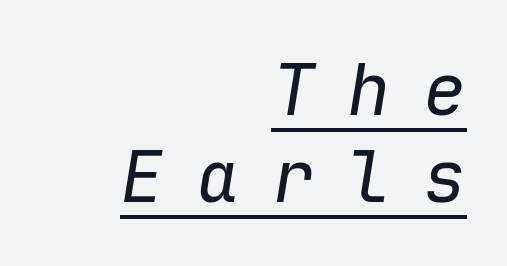
Q: Is the text bold? A: No.
Q: Is the text italic (slanted)? A: Yes, it leans right by about 9 degrees.
Q: Is the text underlined? A: Yes.
Q: How is the paragraph aligned? A: Right-aligned.
Q: Is the spacing between letters normal or unusually wide? A: Unusually wide.
Q: Width (condensed, normal, or wide)? A: Normal.
Q: Stroke contrast? A: Low.
Q: x-height? A: Medium.
Q: Monospaced? A: Yes.
